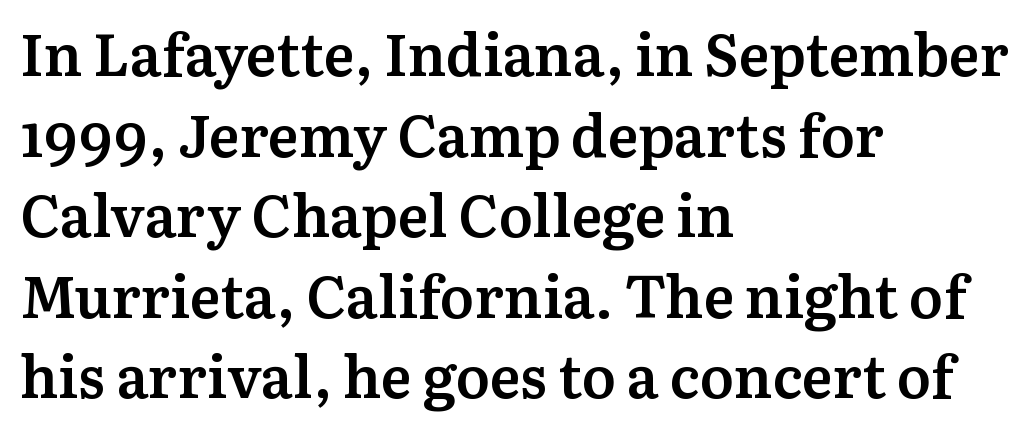
Q: Is the text bold? A: Semi-bold.
Q: Is the text italic (slanted)? A: No, it is upright.
Q: Is the typeface a serif or a sans-serif typeface? A: Serif.
Q: Is the text underlined? A: No.
Q: How is the paragraph aligned? A: Left-aligned.
Q: Is the spacing between letters normal or unusually wide? A: Normal.
Q: Is the spacing between lines tight, normal or loose? A: Normal.
Q: Width (condensed, normal, or wide)? A: Normal.
Q: Stroke contrast? A: Medium.
Q: x-height? A: Medium.
Q: Monospaced? A: No.
